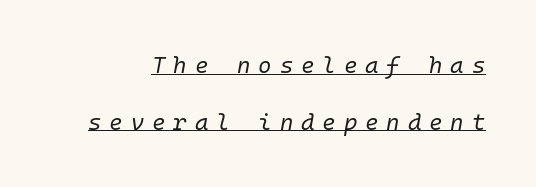
Style check: oblique. The tracking reads as deliberately expanded to a designer's eye. Honestly, the underline is the first thing you notice here. What's the leading like? Stretched, with rows far apart.
